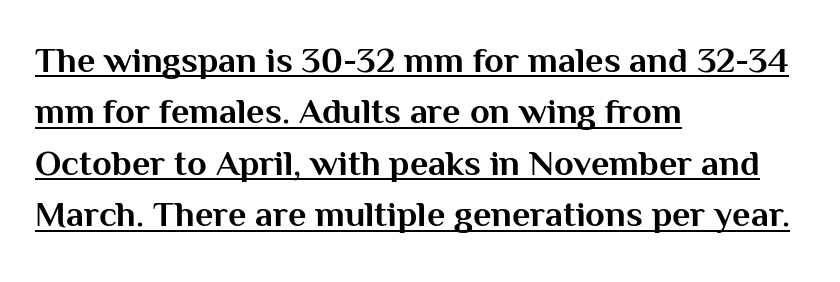
The image shows 36 px bold sans-serif type, upright; set left-aligned, normal line spacing (1.43x), normal letter spacing, underlined; medium stroke contrast and a medium x-height.
